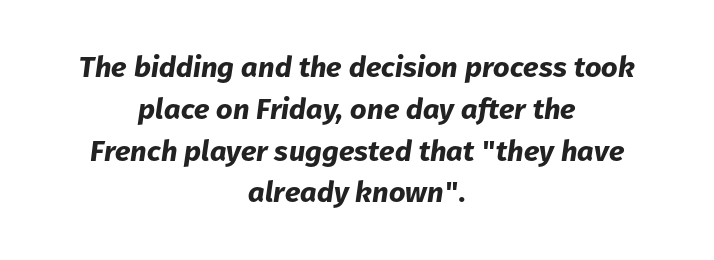
The sample has been set heavy, in full bold. Yep, that's italic — everything's leaning. The line texture is even and compact thanks to regular tracking. The lines are quadded center. The zone under the glyphs is completely vacant. Varying glyph widths throughout — classic text-font behaviour.
